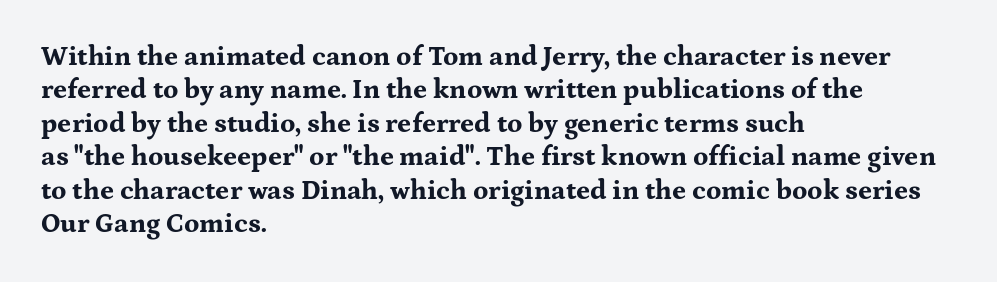
There is no visible air inserted between adjacent glyphs. Compared with a centered layout, this one pins lines to the left instead. The strokes are fattened all the way to bold. A typesetter would mark this as roman, not italic. The words here are not underlined.
